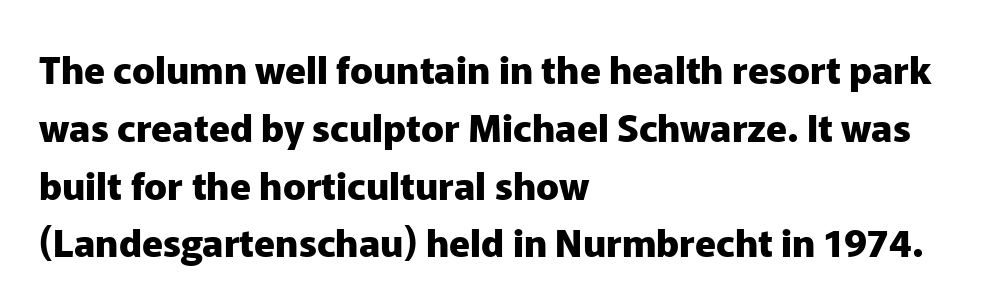
The image shows 38 px heavy sans-serif type, upright; set left-aligned, normal line spacing (1.52x), normal letter spacing, not underlined; low stroke contrast and a medium x-height.
